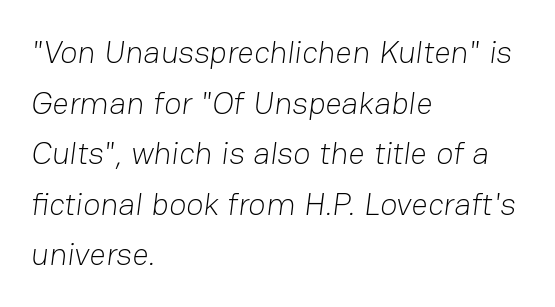
Do the characters align in a grid? No, the font is proportional. Horizontal alignment here is leftward, the default for most running prose. The rendering keeps characters at their native spacing. Quick note: underline off. Bold? No — there's no thickening of the strokes.
